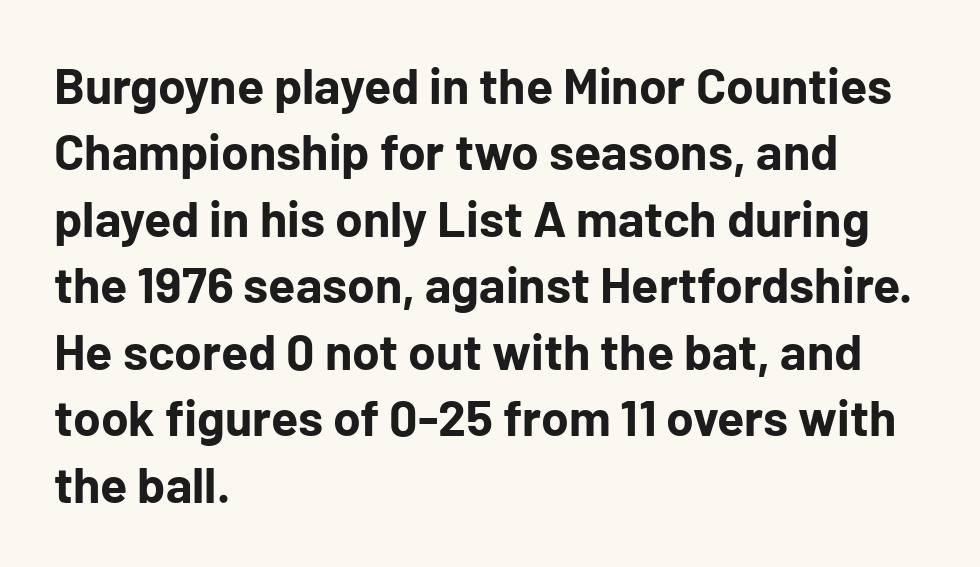
In terms of letterform style, serifs are entirely absent. The area under the type is left untouched. Rendered with straight, roman letterforms. Spacing verdict: proportional, widths tailored to each character. All the whitespace from short lines collects on the right. Nobody touched the tracking dial on this one.
